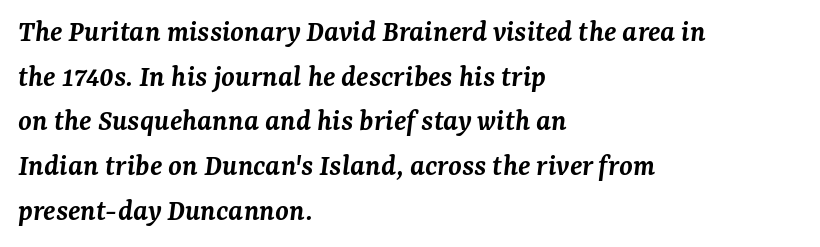
The image shows 31 px semibold serif type, italic (leaning right); set left-aligned, normal line spacing (1.44x), normal letter spacing, not underlined; medium stroke contrast and a medium x-height.
